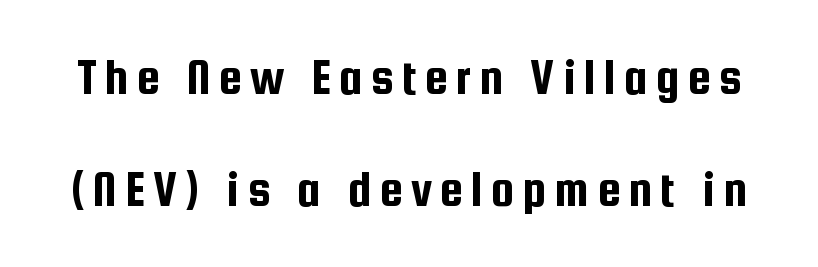
{"serif": "no", "italic": "no", "width": "condensed", "stroke_contrast": "low", "x_height": "medium", "monospaced": "no", "underline": "no", "line_spacing": "loose", "line_spacing_ratio": 2.16, "glyph_px": 52}
